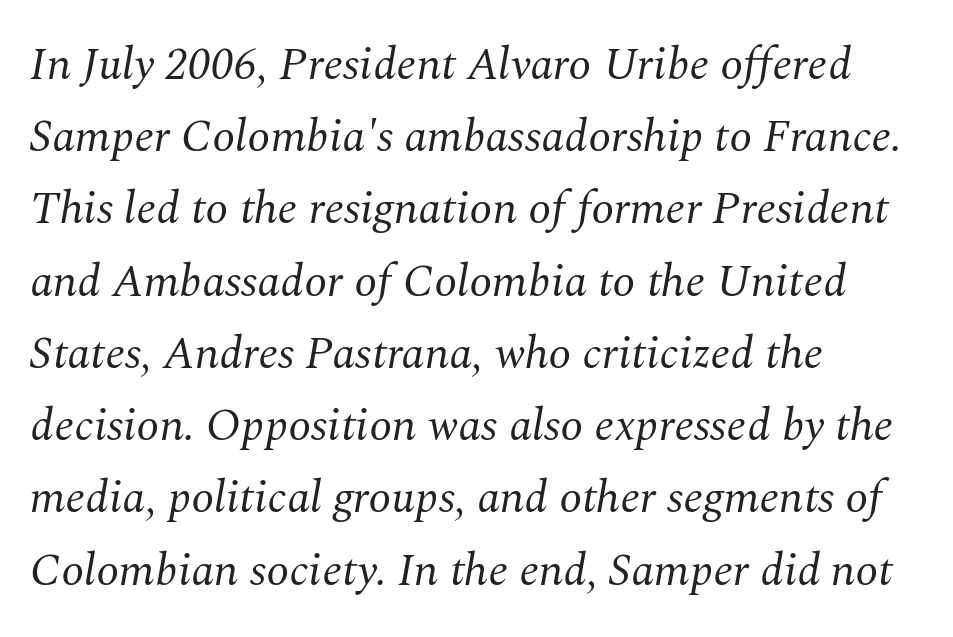
Tracking here is standard; glyphs follow each other at the usual distance. Rendered with sloped, italic letterforms. Do the characters align in a grid? No, the font is proportional. The glyphs in this specimen are seriffed. These glyphs show unthickened strokes, regular width or finer.
